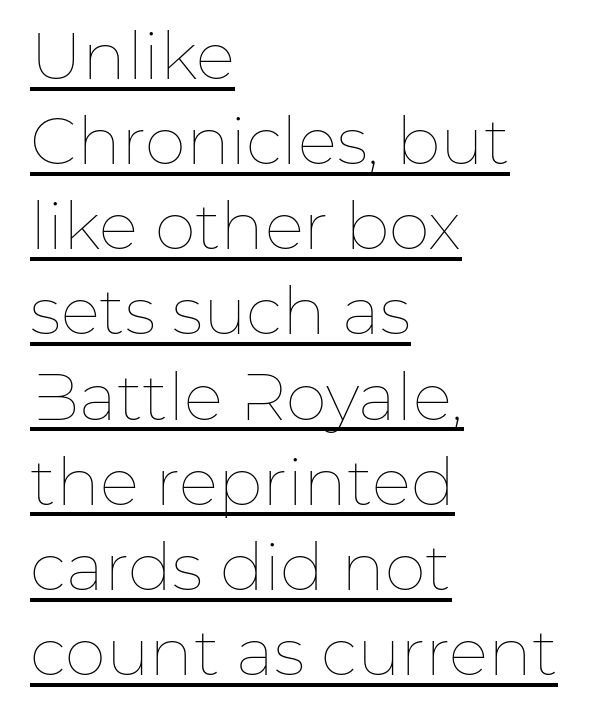
{"italic": "no", "bold": "no", "weight": "thin", "width": "normal", "stroke_contrast": "low", "x_height": "medium", "monospaced": "no", "underline": "yes", "align": "left", "line_spacing": "normal", "line_spacing_ratio": 1.29, "letter_spacing": "normal", "letter_spacing_em": 0.0, "glyph_px": 66}
